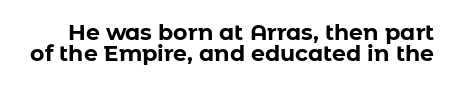
{"italic": "no", "bold": "yes", "underline": "no", "line_spacing": "tight", "line_spacing_ratio": 0.96, "letter_spacing": "normal", "letter_spacing_em": 0.0, "glyph_px": 22}
